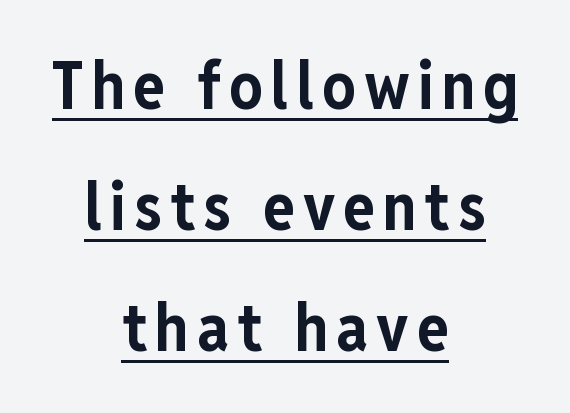
Notice how the passage keeps no hard edge, just a central spine. Upright lettering throughout. Stroke thickness is high; the sample reads as a true bold. Character widths vary here, with narrow letters taking less room than wide ones. Check where the strokes stop: nothing finishes them off — pure sans.
